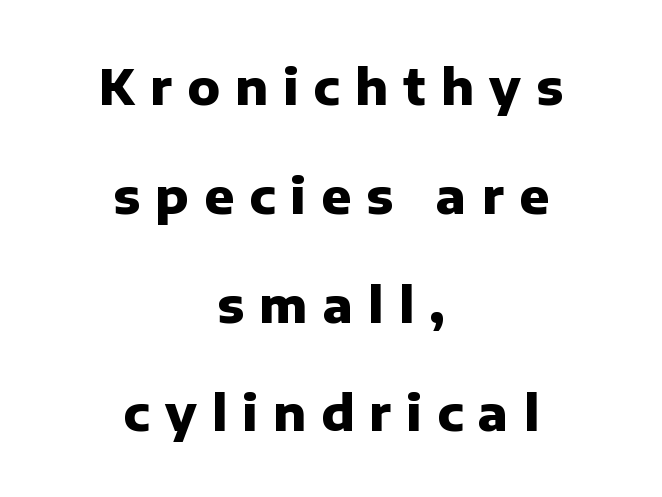
{"serif": "no", "italic": "no", "bold": "yes", "weight": "heavy", "width": "normal", "stroke_contrast": "low", "x_height": "medium", "monospaced": "no", "underline": "no", "align": "center", "line_spacing": "loose", "line_spacing_ratio": 2.22, "letter_spacing": "wide", "letter_spacing_em": 0.31, "glyph_px": 49}
